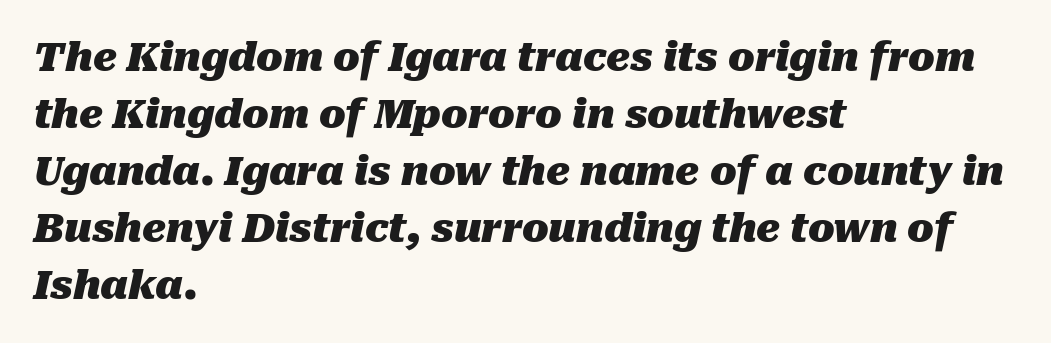
Q: Is the text bold? A: Yes.
Q: Is the text italic (slanted)? A: Yes, it leans right by about 10 degrees.
Q: Is the text underlined? A: No.
Q: How is the paragraph aligned? A: Left-aligned.
Q: Is the spacing between letters normal or unusually wide? A: Normal.
Q: Is the spacing between lines tight, normal or loose? A: Normal.
Q: Width (condensed, normal, or wide)? A: Normal.
Q: Stroke contrast? A: Medium.
Q: x-height? A: Medium.
Q: Monospaced? A: No.
